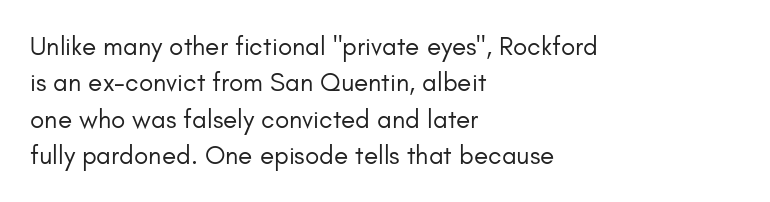
{"italic": "no", "bold": "no", "underline": "no", "align": "left", "line_spacing": "normal", "line_spacing_ratio": 1.4, "letter_spacing": "normal", "letter_spacing_em": 0.0, "glyph_px": 26}
